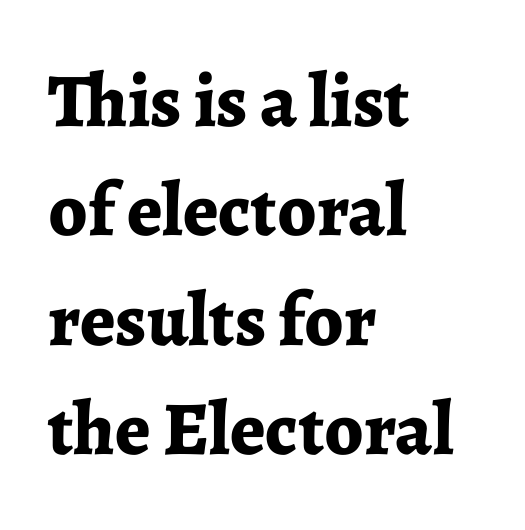
Is there any slant? The stems are plumb. The zone under the glyphs is completely vacant. The space between consecutive lines is moderate. Yep, those are serifs on the letters. Plenty of ink on the page — the face is bold. This sample uses plain, unmodified letter spacing.
